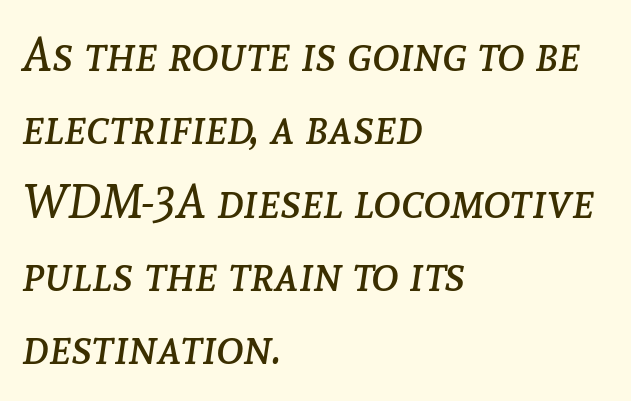
The image shows 47 px regular-weight type, italic (leaning right); set left-aligned, normal line spacing (1.56x), normal letter spacing, not underlined; low stroke contrast and a medium x-height.
